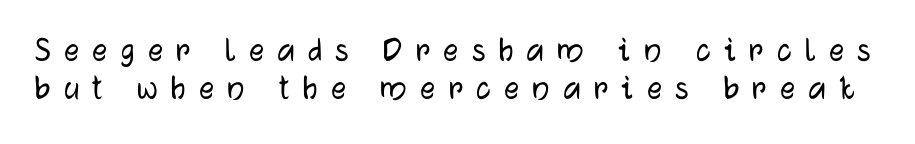
The image shows 37 px sans-serif type, upright; set tight line spacing (1.02x), unusually wide letter spacing (+0.36 em), not underlined; low stroke contrast and a medium x-height.
